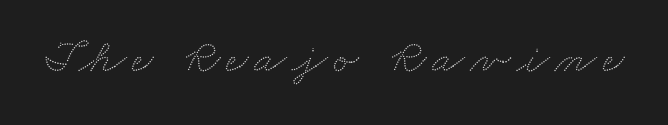
The foot of each line stays bare and open. A typesetter would call this proportional, since set widths differ per character.
